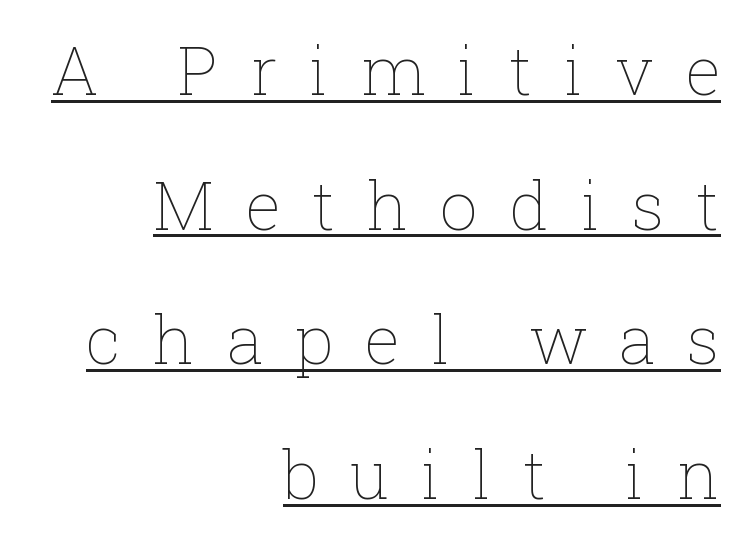
{"italic": "no", "bold": "no", "weight": "thin", "width": "normal", "stroke_contrast": "low", "x_height": "medium", "monospaced": "no", "underline": "yes", "align": "right", "line_spacing": "loose", "line_spacing_ratio": 2.01, "letter_spacing": "wide", "letter_spacing_em": 0.47, "glyph_px": 67}
